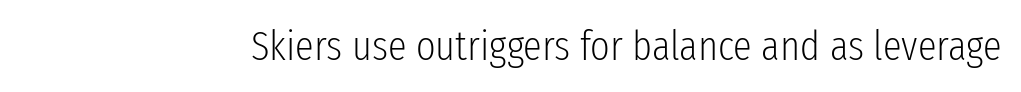
Q: Is the text bold? A: No.
Q: Is the text italic (slanted)? A: No, it is upright.
Q: Is the typeface a serif or a sans-serif typeface? A: Sans-serif.
Q: Is the text underlined? A: No.
Q: Is the spacing between letters normal or unusually wide? A: Normal.
Q: Width (condensed, normal, or wide)? A: Condensed.
Q: Stroke contrast? A: Low.
Q: x-height? A: Medium.
Q: Monospaced? A: No.
